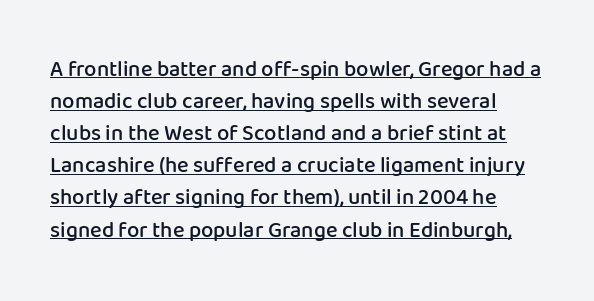
{"italic": "no", "bold": "semi", "underline": "yes", "line_spacing": "normal", "line_spacing_ratio": 1.46, "letter_spacing": "normal", "letter_spacing_em": 0.0, "glyph_px": 22}
